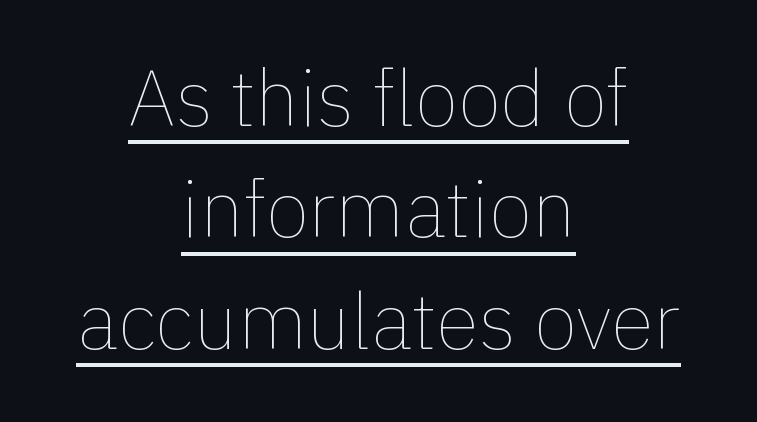
{"italic": "no", "bold": "no", "weight": "thin", "width": "normal", "stroke_contrast": "low", "x_height": "medium", "monospaced": "no", "underline": "yes", "align": "center", "line_spacing": "normal", "line_spacing_ratio": 1.41, "letter_spacing": "normal", "letter_spacing_em": 0.0, "glyph_px": 79}
